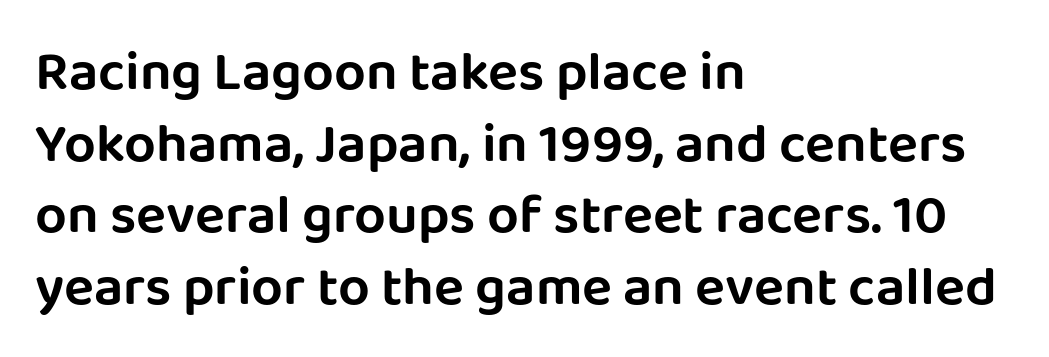
Caption: multi-line text, flush left, ragged right. Each letter's strokes conclude bluntly, with no projecting serifs. Line spacing here is normal. This sample uses an upright cut, with every glyph sitting square on the baseline. The baseline area is clear.
